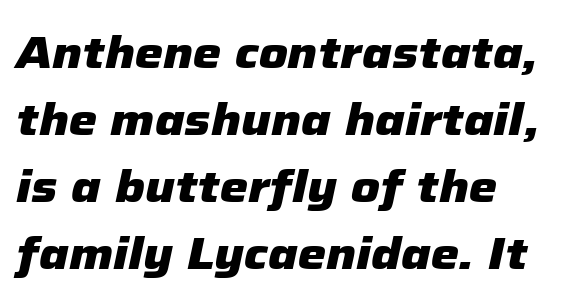
Q: Is the text bold? A: Yes.
Q: Is the text italic (slanted)? A: Yes, it leans right by about 12 degrees.
Q: Is the text underlined? A: No.
Q: Is the spacing between letters normal or unusually wide? A: Normal.
Q: Is the spacing between lines tight, normal or loose? A: Normal.
Q: Width (condensed, normal, or wide)? A: Normal.
Q: Stroke contrast? A: Low.
Q: x-height? A: Medium.
Q: Monospaced? A: No.
